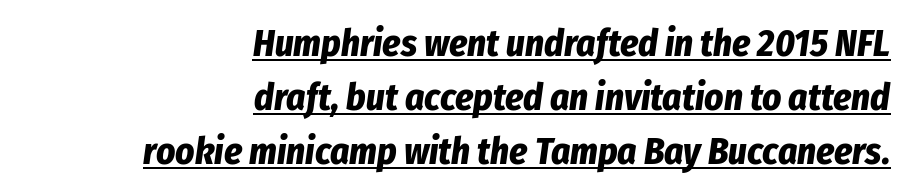
The image shows 37 px bold, condensed type, italic (leaning right); set right-aligned, normal line spacing (1.46x), normal letter spacing, underlined; low stroke contrast and a medium x-height.
